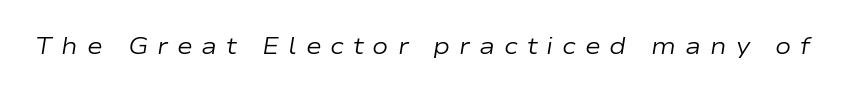
Is the type heavy? It reads as light-to-regular instead. The gap between lines stays unmarked. The face used here is rendered with a markedly widened letterfit. Designer's note — italics engaged.
